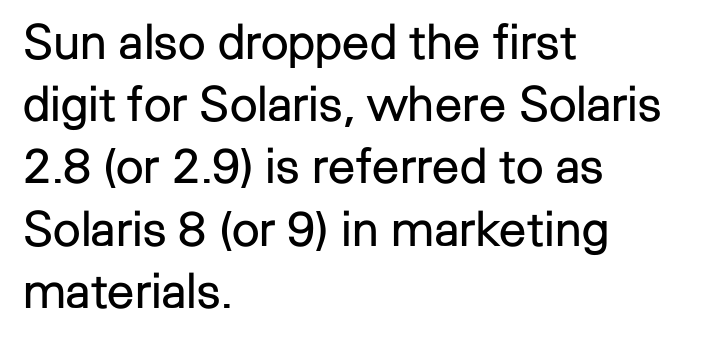
Q: Is the text bold? A: No.
Q: Is the text italic (slanted)? A: No, it is upright.
Q: Is the typeface a serif or a sans-serif typeface? A: Sans-serif.
Q: Is the text underlined? A: No.
Q: How is the paragraph aligned? A: Left-aligned.
Q: Is the spacing between letters normal or unusually wide? A: Normal.
Q: Is the spacing between lines tight, normal or loose? A: Normal.
Q: Width (condensed, normal, or wide)? A: Normal.
Q: Stroke contrast? A: Low.
Q: x-height? A: Medium.
Q: Monospaced? A: No.
